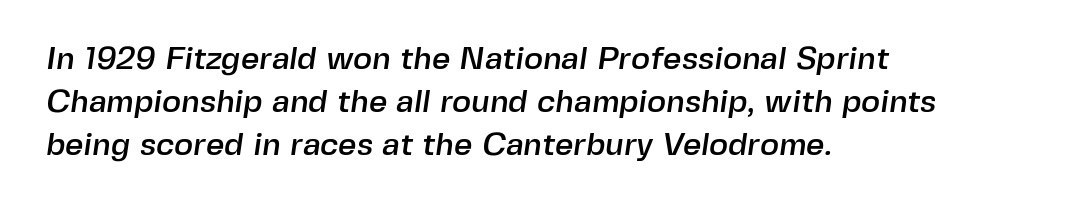
Q: Is the typeface a serif or a sans-serif typeface? A: Sans-serif.
Q: Is the text underlined? A: No.
Q: How is the paragraph aligned? A: Left-aligned.
Q: Is the spacing between letters normal or unusually wide? A: Normal.
Q: Is the spacing between lines tight, normal or loose? A: Normal.
Q: Width (condensed, normal, or wide)? A: Normal.
Q: x-height? A: Medium.
Q: Monospaced? A: No.
